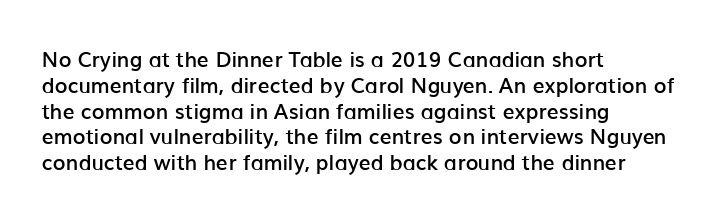
{"italic": "no", "bold": "semi", "underline": "no", "align": "left", "line_spacing_ratio": 1.23, "letter_spacing": "normal", "letter_spacing_em": 0.0, "glyph_px": 21}
